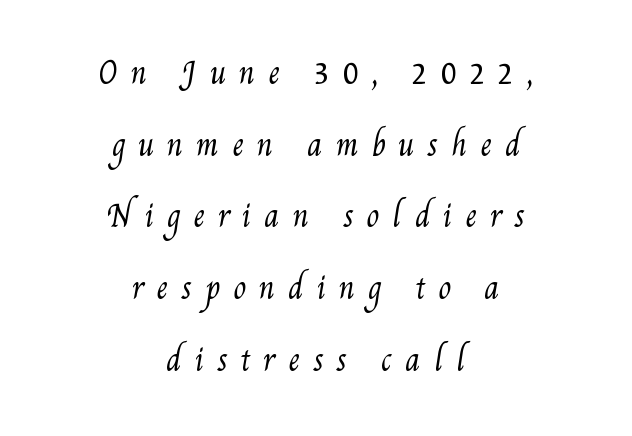
Q: Is the text bold? A: No.
Q: Is the text underlined? A: No.
Q: How is the paragraph aligned? A: Centered.
Q: Is the spacing between letters normal or unusually wide? A: Unusually wide.
Q: Is the spacing between lines tight, normal or loose? A: Loose.
Q: Width (condensed, normal, or wide)? A: Condensed.
Q: Stroke contrast? A: Medium.
Q: x-height? A: Small.
Q: Monospaced? A: No.
